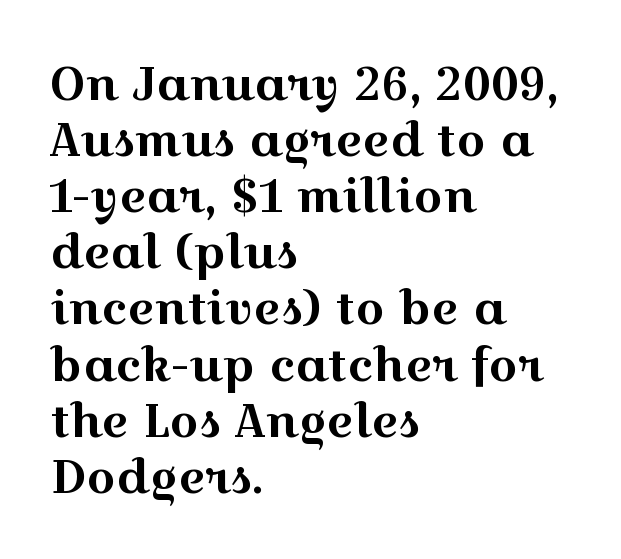
The letterforms sit shoulder to shoulder at normal distance. The passage is arranged the way most books set body copy — flush left. Style check: upright. Old-style or modern, the face here clearly has serifs. Looks like regular typesetting: each glyph gets only the width it needs.
